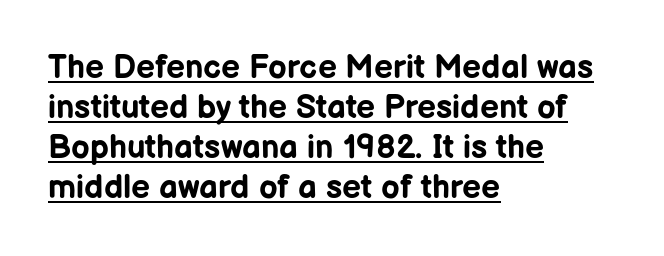
Q: Is the text bold? A: Yes.
Q: Is the text italic (slanted)? A: No, it is upright.
Q: Is the typeface a serif or a sans-serif typeface? A: Sans-serif.
Q: Is the text underlined? A: Yes.
Q: How is the paragraph aligned? A: Left-aligned.
Q: Is the spacing between letters normal or unusually wide? A: Normal.
Q: Width (condensed, normal, or wide)? A: Normal.
Q: Stroke contrast? A: Low.
Q: x-height? A: Medium.
Q: Monospaced? A: No.
